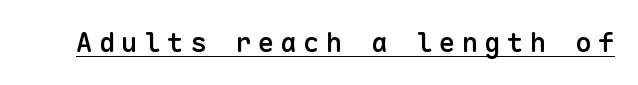
{"italic": "no", "bold": "semi", "underline": "yes", "letter_spacing": "wide", "letter_spacing_em": 0.24, "glyph_px": 27}
